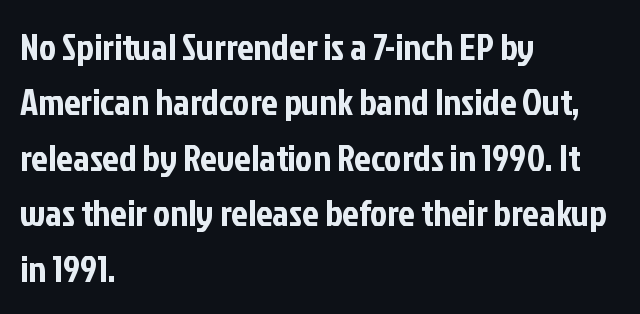
The rendering uses a moderate line-height, typical for paragraphs. Each line starts at the same left margin while the right side varies. The typography opts for an upright posture over an oblique one. The horizontal fit of the characters is conventional and even. The passage shown is typed in a proportional face where columns would drift.
